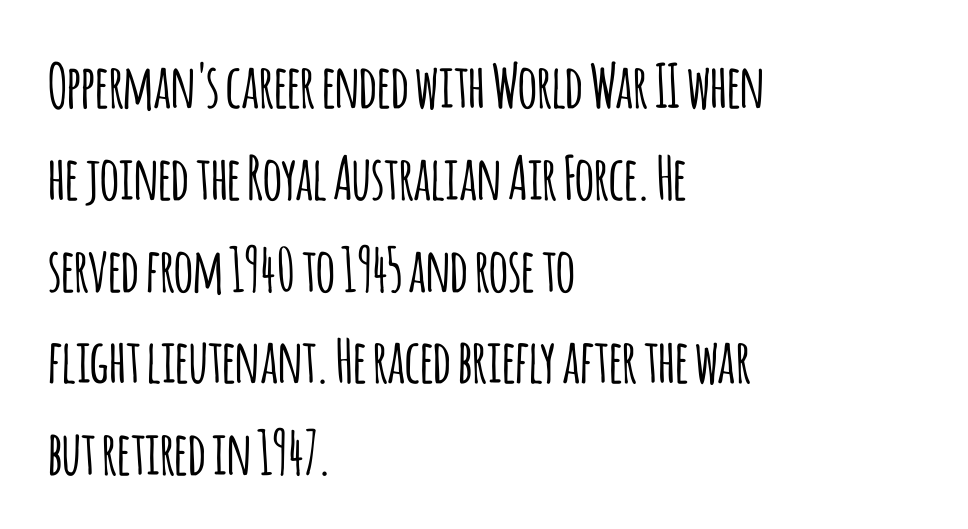
{"serif": "no", "italic": "no", "width": "condensed", "stroke_contrast": "low", "x_height": "large", "monospaced": "no", "underline": "no", "align": "left", "line_spacing": "normal", "line_spacing_ratio": 1.53, "letter_spacing": "normal", "letter_spacing_em": 0.0, "glyph_px": 60}
